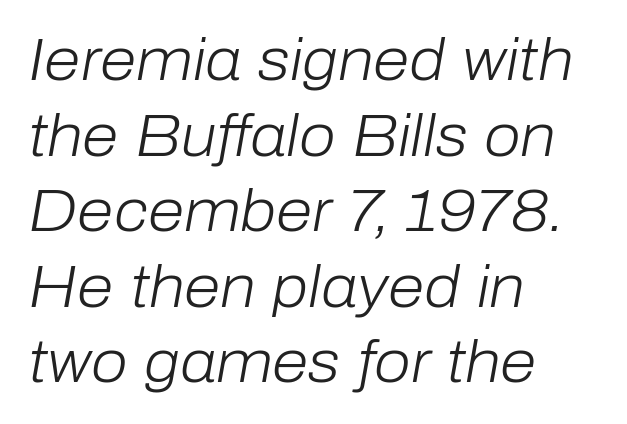
Q: Is the text bold? A: No.
Q: Is the text italic (slanted)? A: Yes, it leans right by about 10 degrees.
Q: Is the text underlined? A: No.
Q: How is the paragraph aligned? A: Left-aligned.
Q: Is the spacing between letters normal or unusually wide? A: Normal.
Q: Is the spacing between lines tight, normal or loose? A: Normal.
Q: Width (condensed, normal, or wide)? A: Normal.
Q: Stroke contrast? A: Low.
Q: x-height? A: Medium.
Q: Monospaced? A: No.
